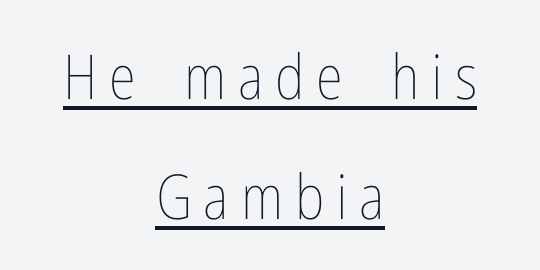
The image shows 62 px thin, condensed type, upright; set centered, loose line spacing (1.93x), underlined; low stroke contrast and a medium x-height.
